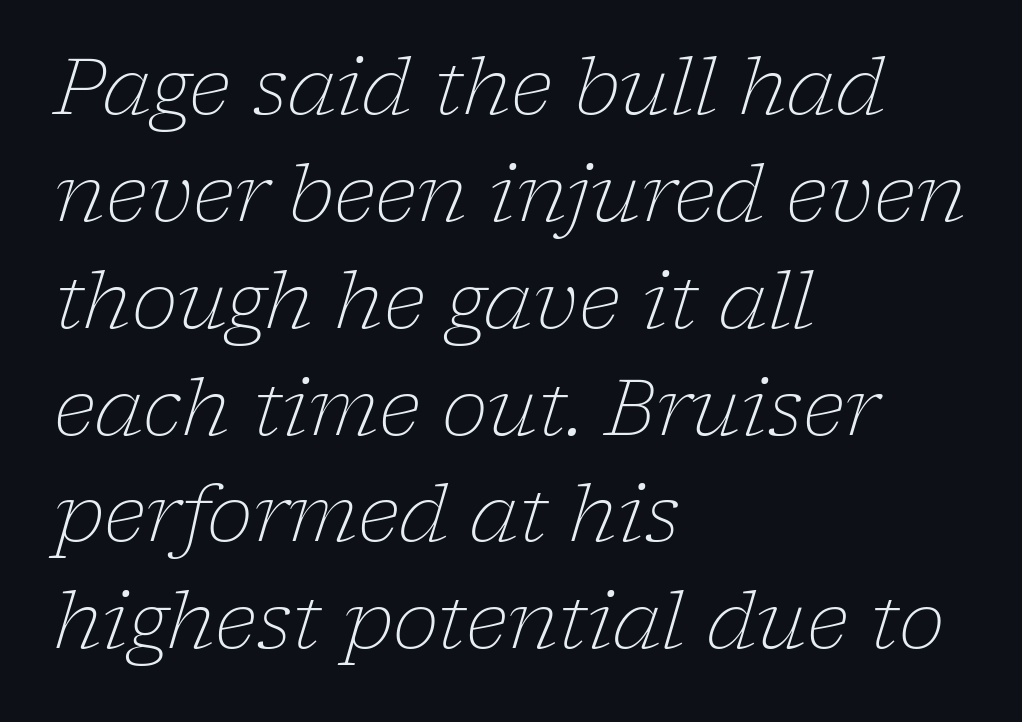
{"serif": "yes", "italic": "yes", "lean": "right", "slant_degrees": 17, "bold": "no", "weight": "light", "width": "normal", "stroke_contrast": "low", "x_height": "medium", "monospaced": "no", "underline": "no", "align": "left", "line_spacing": "normal", "line_spacing_ratio": 1.37, "letter_spacing": "normal", "letter_spacing_em": 0.0, "glyph_px": 78}
